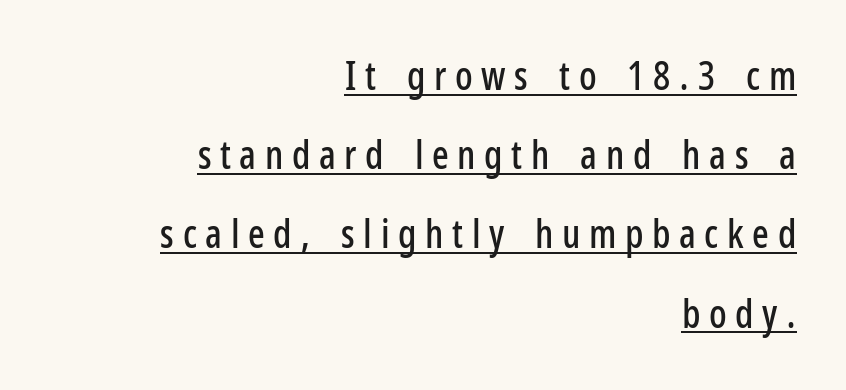
{"serif": "no", "italic": "no", "width": "condensed", "stroke_contrast": "low", "x_height": "medium", "monospaced": "no", "underline": "yes", "align": "right", "line_spacing": "loose", "line_spacing_ratio": 2.03, "letter_spacing": "wide", "letter_spacing_em": 0.22, "glyph_px": 39}
